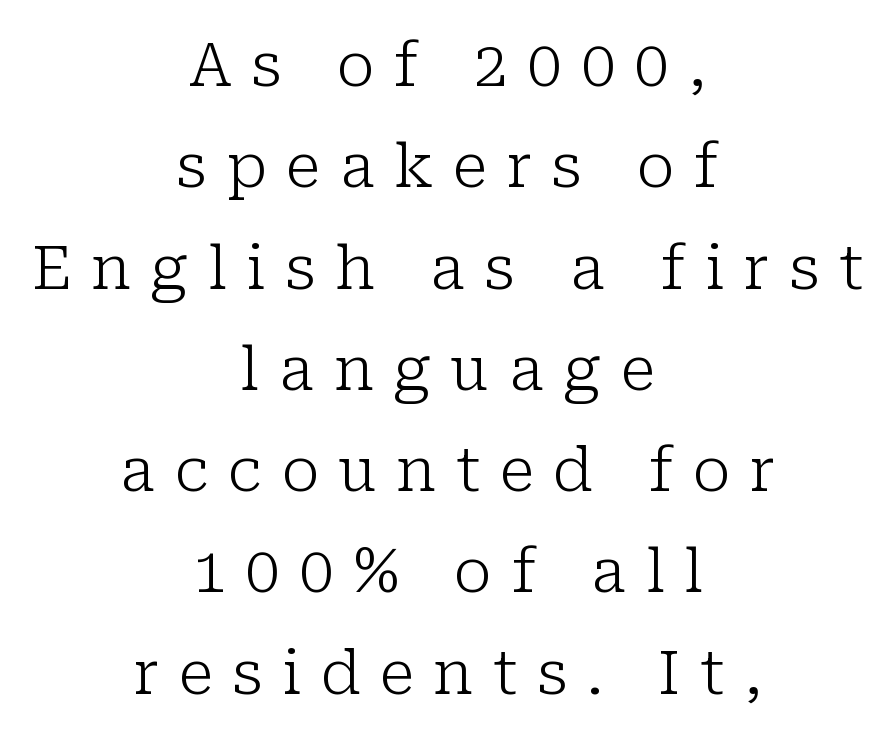
Q: Is the text bold? A: No.
Q: Is the text italic (slanted)? A: No, it is upright.
Q: Is the typeface a serif or a sans-serif typeface? A: Serif.
Q: Is the text underlined? A: No.
Q: How is the paragraph aligned? A: Centered.
Q: Is the spacing between letters normal or unusually wide? A: Unusually wide.
Q: Is the spacing between lines tight, normal or loose? A: Normal.
Q: Width (condensed, normal, or wide)? A: Normal.
Q: Stroke contrast? A: Low.
Q: x-height? A: Medium.
Q: Monospaced? A: No.
